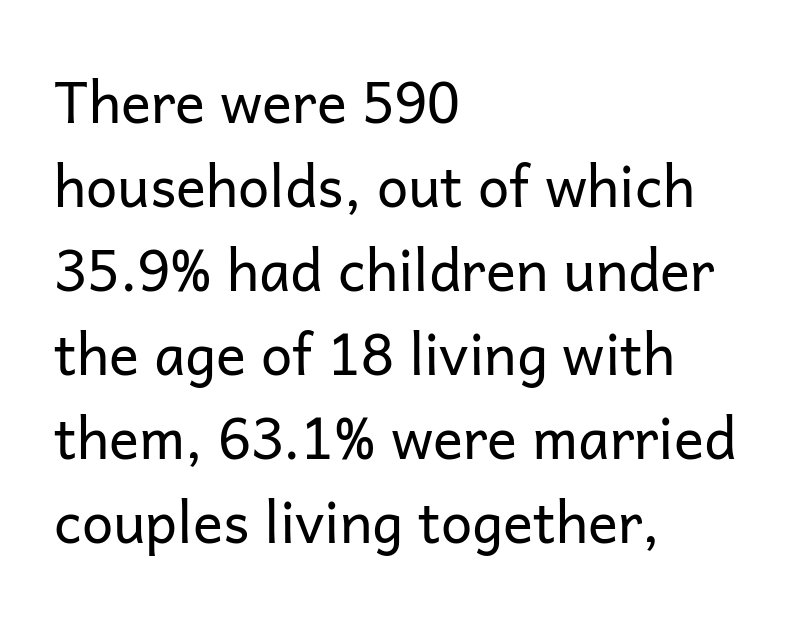
The image shows 56 px regular-weight sans-serif type, upright; set left-aligned, normal line spacing (1.5x), normal letter spacing, not underlined; low stroke contrast and a medium x-height.
